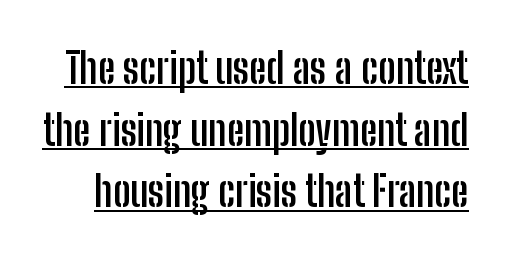
Q: Is the text bold? A: Yes.
Q: Is the text italic (slanted)? A: No, it is upright.
Q: Is the typeface a serif or a sans-serif typeface? A: Sans-serif.
Q: Is the text underlined? A: Yes.
Q: Is the spacing between letters normal or unusually wide? A: Normal.
Q: Is the spacing between lines tight, normal or loose? A: Normal.
Q: Width (condensed, normal, or wide)? A: Condensed.
Q: Stroke contrast? A: Low.
Q: x-height? A: Medium.
Q: Monospaced? A: No.
